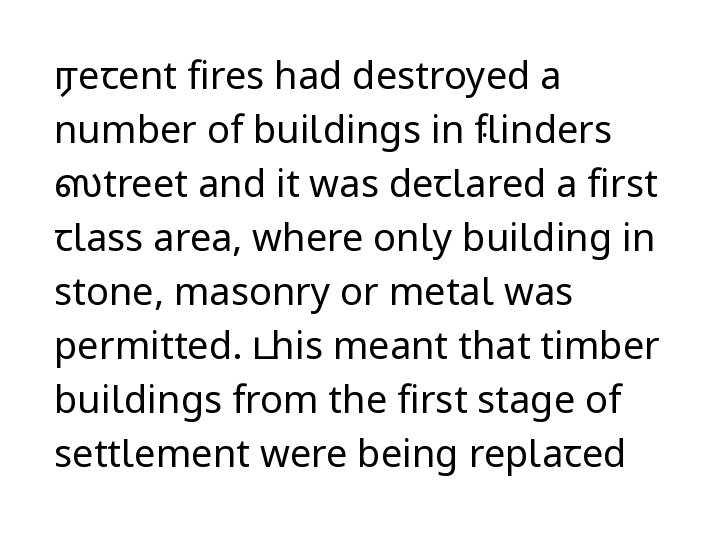
Q: Is the text bold? A: No.
Q: Is the text italic (slanted)? A: No, it is upright.
Q: Is the typeface a serif or a sans-serif typeface? A: Sans-serif.
Q: Is the text underlined? A: No.
Q: How is the paragraph aligned? A: Left-aligned.
Q: Is the spacing between letters normal or unusually wide? A: Normal.
Q: Is the spacing between lines tight, normal or loose? A: Normal.
Q: Width (condensed, normal, or wide)? A: Normal.
Q: Stroke contrast? A: Low.
Q: x-height? A: Medium.
Q: Monospaced? A: No.
